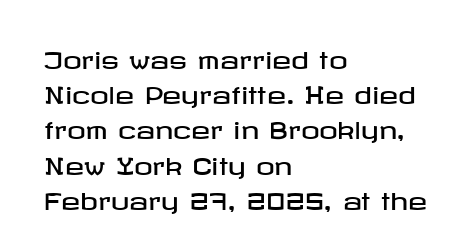
Q: Is the text italic (slanted)? A: No, it is upright.
Q: Is the text underlined? A: No.
Q: How is the paragraph aligned? A: Left-aligned.
Q: Is the spacing between letters normal or unusually wide? A: Normal.
Q: Is the spacing between lines tight, normal or loose? A: Normal.
